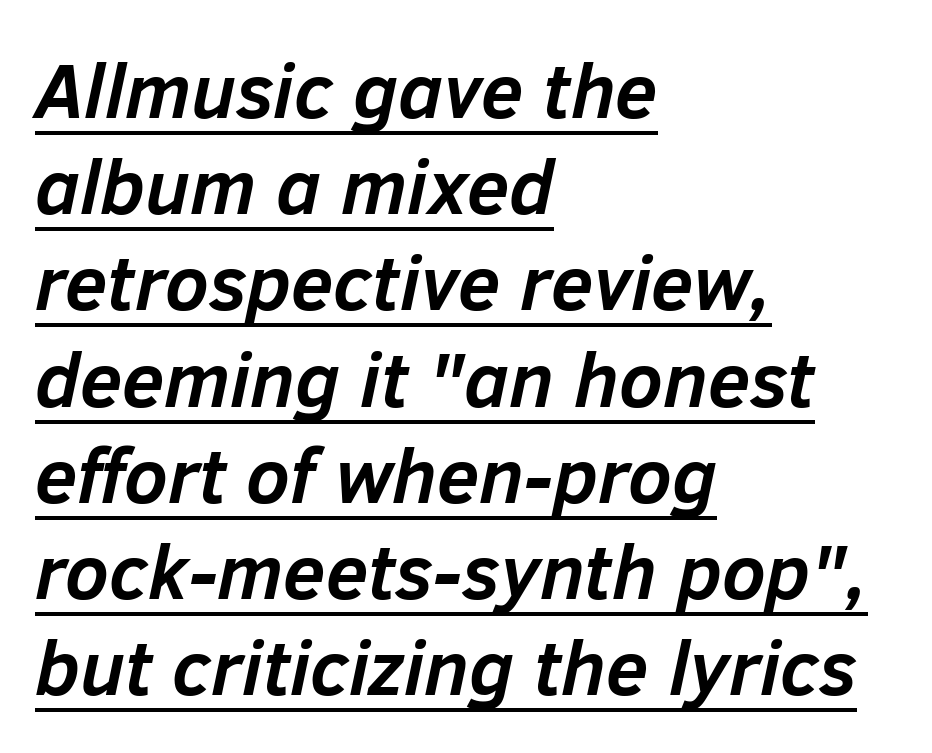
Q: Is the text bold? A: Yes.
Q: Is the text italic (slanted)? A: Yes, it leans right by about 12 degrees.
Q: Is the text underlined? A: Yes.
Q: How is the paragraph aligned? A: Left-aligned.
Q: Is the spacing between letters normal or unusually wide? A: Normal.
Q: Is the spacing between lines tight, normal or loose? A: Normal.
Q: Width (condensed, normal, or wide)? A: Normal.
Q: Stroke contrast? A: Low.
Q: x-height? A: Medium.
Q: Monospaced? A: No.
